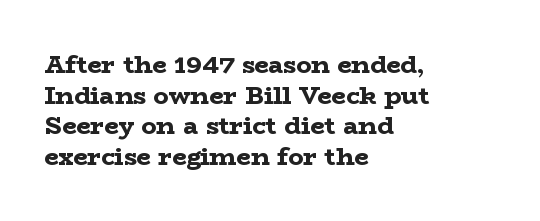
The image shows 25 px bold type, upright; set left-aligned, line spacing 1.23x, normal letter spacing, not underlined.
